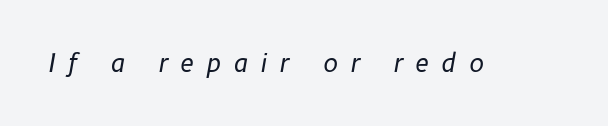
The image shows 25 px text type, italic (leaning right); set unusually wide letter spacing (+0.49 em), not underlined.
